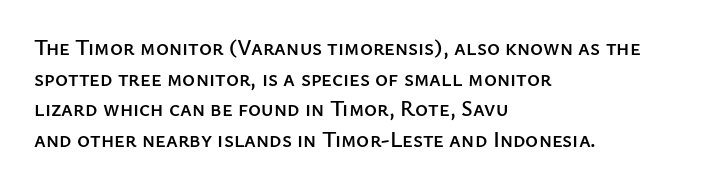
The image shows 22 px text type, upright; set left-aligned, normal line spacing (1.39x), normal letter spacing, not underlined.
